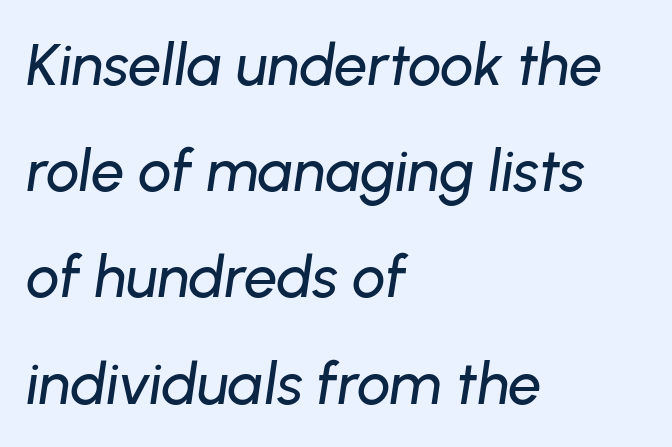
The image shows 59 px text type, italic (leaning right); set left-aligned, line spacing 1.8x, normal letter spacing, not underlined; low stroke contrast and a medium x-height.
